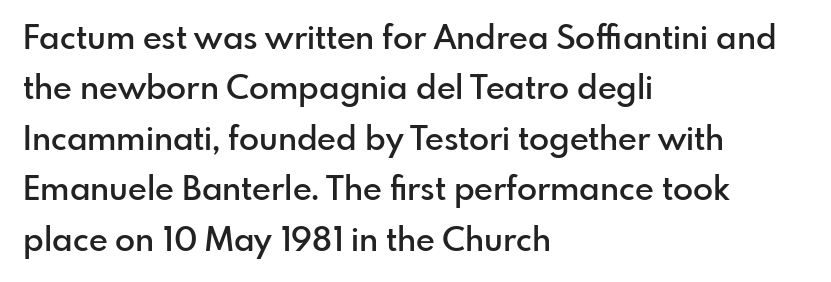
Reading down the column, the eye jumps a familiar distance to each next line. The tracking reads as untouched default to a designer's eye. Does the type have serifs? No, each stem ends abruptly. The specimen reads as upright at a glance. The paragraph shown leans on its left margin. The rendering uses a semibold face; strokes are thickened but not to full bold.
